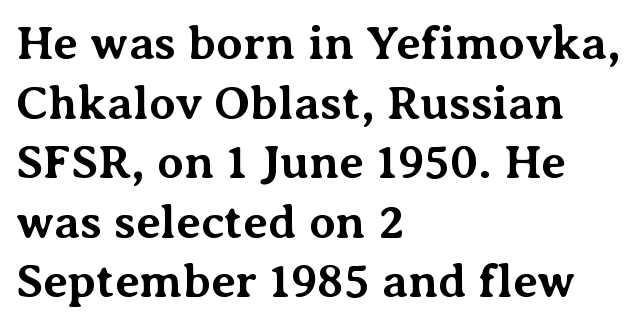
{"serif": "yes", "italic": "no", "bold": "yes", "weight": "bold", "width": "normal", "stroke_contrast": "medium", "x_height": "medium", "monospaced": "no", "underline": "no", "align": "left", "line_spacing_ratio": 1.24, "letter_spacing": "normal", "letter_spacing_em": 0.0, "glyph_px": 48}
